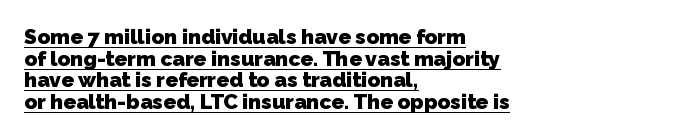
The image shows 21 px bold type; set left-aligned, tight line spacing (1.03x), normal letter spacing, underlined.
